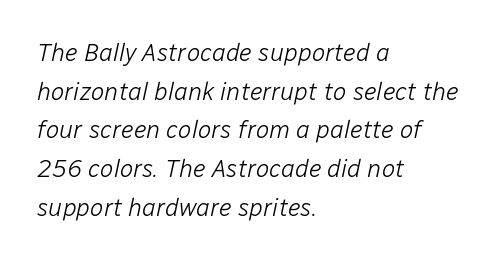
The image shows 25 px text type, italic (leaning right); set left-aligned, normal line spacing (1.55x), normal letter spacing, not underlined.
